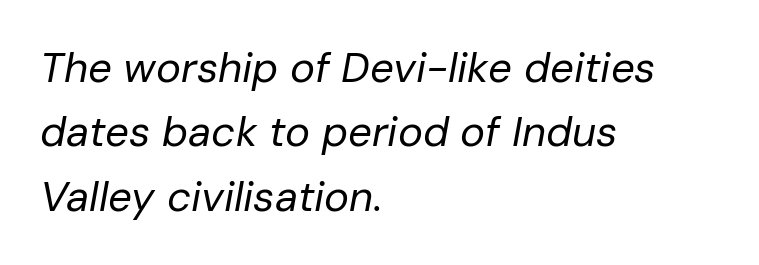
{"italic": "yes", "lean": "right", "slant_degrees": 10, "bold": "no", "weight": "regular", "width": "normal", "stroke_contrast": "low", "x_height": "medium", "monospaced": "no", "underline": "no", "align": "left", "line_spacing": "normal", "line_spacing_ratio": 1.53, "letter_spacing": "normal", "letter_spacing_em": 0.0, "glyph_px": 42}
